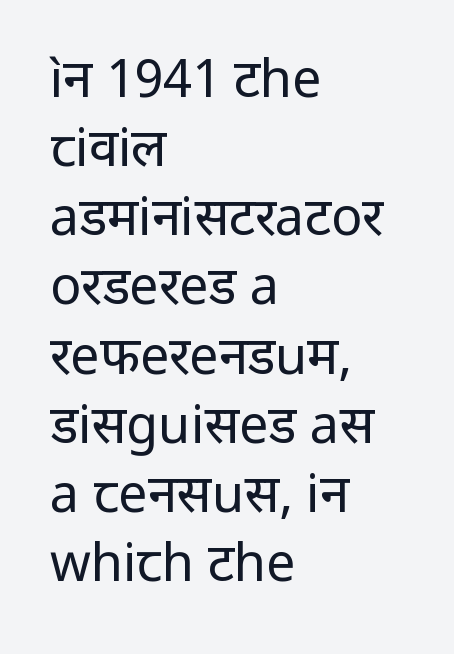
You could call the tracking neutral — neither tight nor loose. The typeface chosen for these lines omits serifs. Stems and bowls with no extra thickness — not bold. Rows of type keep a routine distance in the vertical direction. The passage shown is not underscored anywhere. The font's upright variant was chosen for this text.
